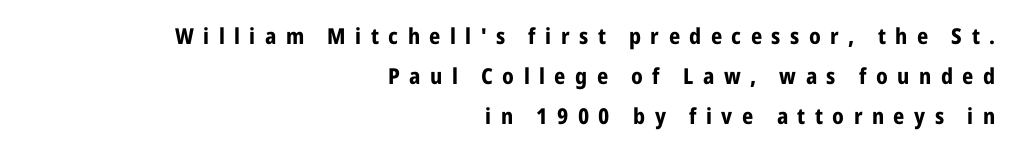
The image shows 22 px bold type, upright; set right-aligned, line spacing 1.82x, unusually wide letter spacing (+0.43 em), not underlined.
